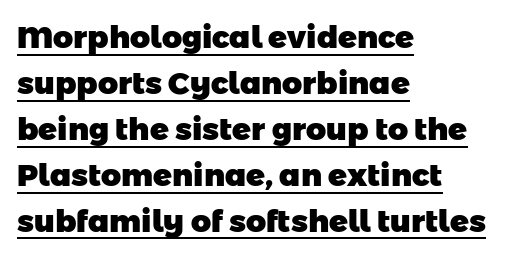
{"serif": "no", "bold": "yes", "weight": "heavy", "width": "normal", "stroke_contrast": "low", "x_height": "medium", "monospaced": "no", "underline": "yes", "align": "left", "line_spacing": "normal", "line_spacing_ratio": 1.48, "letter_spacing": "normal", "letter_spacing_em": 0.0, "glyph_px": 31}
